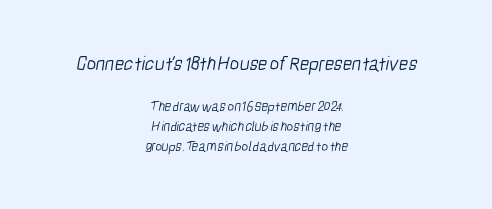
Is the letter spacing exaggerated? No — it looks like the ordinary default. Visually the block forms a symmetrical silhouette, jagged on both flanks. Each row of text sits above clean, open space. The font sits on the lighter half of the weight spectrum, regular included.
